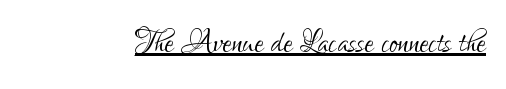
Here the designer chose a conventional face with non-uniform glyph widths. The passage shown is underscored from start to finish. A typesetter would label this face a sans. The tracking reads as untouched default to a designer's eye.
